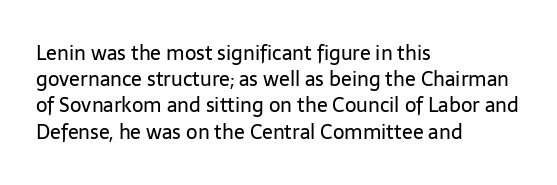
Q: Is the text bold? A: No.
Q: Is the text italic (slanted)? A: No, it is upright.
Q: Is the text underlined? A: No.
Q: How is the paragraph aligned? A: Left-aligned.
Q: Is the spacing between letters normal or unusually wide? A: Normal.
Q: Is the spacing between lines tight, normal or loose? A: Normal.
